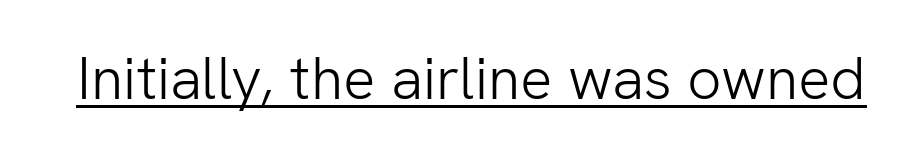
The image shows 60 px light sans-serif type, upright; set normal letter spacing, underlined; low stroke contrast and a medium x-height.
